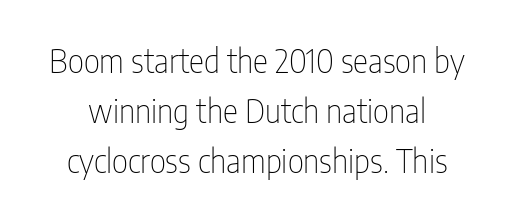
Q: Is the text bold? A: No.
Q: Is the text italic (slanted)? A: No, it is upright.
Q: Is the typeface a serif or a sans-serif typeface? A: Sans-serif.
Q: Is the text underlined? A: No.
Q: Is the spacing between letters normal or unusually wide? A: Normal.
Q: Is the spacing between lines tight, normal or loose? A: Normal.
Q: Width (condensed, normal, or wide)? A: Condensed.
Q: Stroke contrast? A: Low.
Q: x-height? A: Medium.
Q: Monospaced? A: No.
